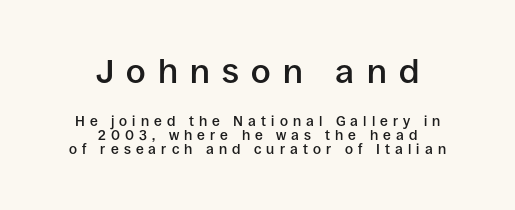
Leftover space on each line is divided equally before and after the words. This is the regular roman posture of the typeface. The gap between lines stays unmarked. Tracking here is generous; glyphs stand well apart from one another.
